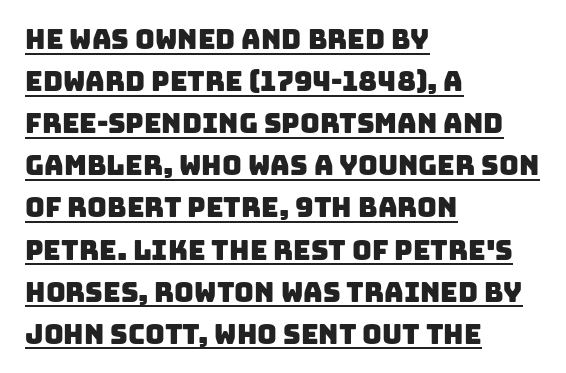
{"underline": "yes", "align": "left", "line_spacing": "normal", "line_spacing_ratio": 1.56, "letter_spacing": "normal", "letter_spacing_em": 0.0, "glyph_px": 27}
